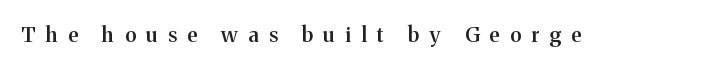
{"italic": "no", "bold": "semi", "underline": "no", "letter_spacing": "wide", "letter_spacing_em": 0.49, "glyph_px": 21}
